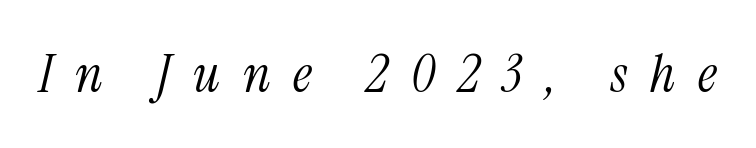
{"serif": "yes", "italic": "yes", "lean": "right", "slant_degrees": 13, "bold": "no", "weight": "light", "width": "condensed", "stroke_contrast": "medium", "x_height": "medium", "monospaced": "no", "underline": "no", "letter_spacing": "wide", "letter_spacing_em": 0.43, "glyph_px": 53}
